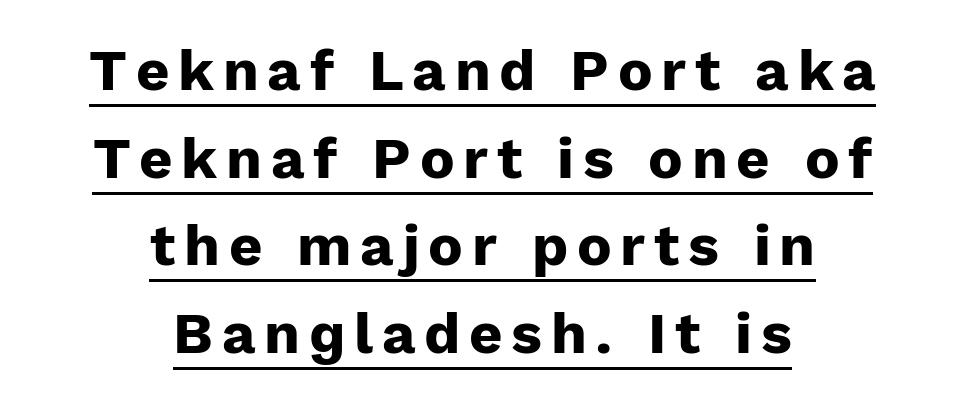
Q: Is the text bold? A: Yes.
Q: Is the text italic (slanted)? A: No, it is upright.
Q: Is the typeface a serif or a sans-serif typeface? A: Sans-serif.
Q: Is the text underlined? A: Yes.
Q: How is the paragraph aligned? A: Centered.
Q: Is the spacing between lines tight, normal or loose? A: Normal.
Q: Width (condensed, normal, or wide)? A: Normal.
Q: Stroke contrast? A: Low.
Q: x-height? A: Medium.
Q: Monospaced? A: No.
